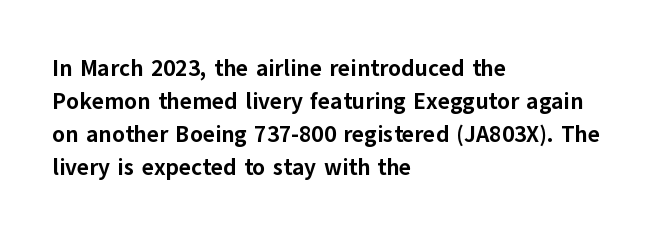
Q: Is the text bold? A: Yes.
Q: Is the text italic (slanted)? A: No, it is upright.
Q: Is the text underlined? A: No.
Q: How is the paragraph aligned? A: Left-aligned.
Q: Is the spacing between letters normal or unusually wide? A: Normal.
Q: Is the spacing between lines tight, normal or loose? A: Normal.
